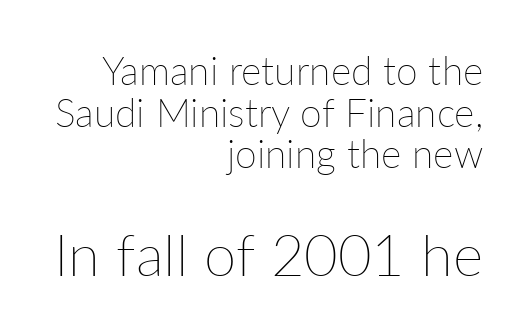
The foot of each line stays bare and open. Vertically, the passage feels compressed, each row crowding the next. Which chunk is bigger? The second one — the bottom block dwarfs the top. The strokes are not fattened; the text isn't bold.
